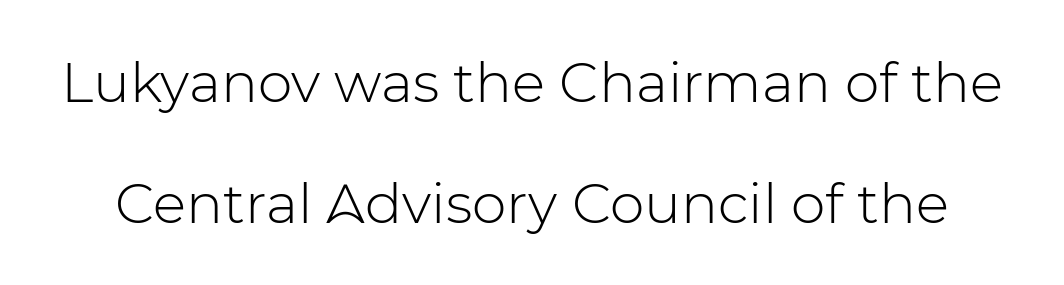
{"serif": "no", "italic": "no", "bold": "no", "weight": "light", "width": "normal", "stroke_contrast": "low", "x_height": "medium", "monospaced": "no", "underline": "no", "line_spacing": "loose", "line_spacing_ratio": 2.2, "letter_spacing": "normal", "letter_spacing_em": 0.0, "glyph_px": 55}
